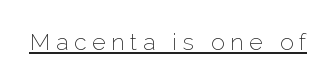
{"italic": "no", "bold": "no", "underline": "yes", "letter_spacing": "wide", "letter_spacing_em": 0.25, "glyph_px": 23}
